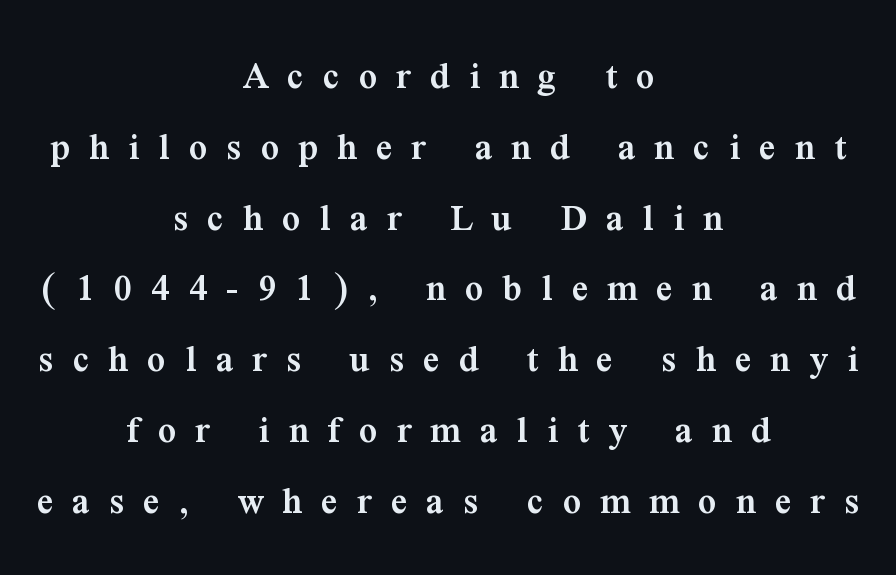
Q: Is the text bold? A: Semi-bold.
Q: Is the text italic (slanted)? A: No, it is upright.
Q: Is the typeface a serif or a sans-serif typeface? A: Serif.
Q: Is the text underlined? A: No.
Q: How is the paragraph aligned? A: Centered.
Q: Is the spacing between letters normal or unusually wide? A: Unusually wide.
Q: Width (condensed, normal, or wide)? A: Normal.
Q: Stroke contrast? A: Medium.
Q: x-height? A: Medium.
Q: Monospaced? A: No.
